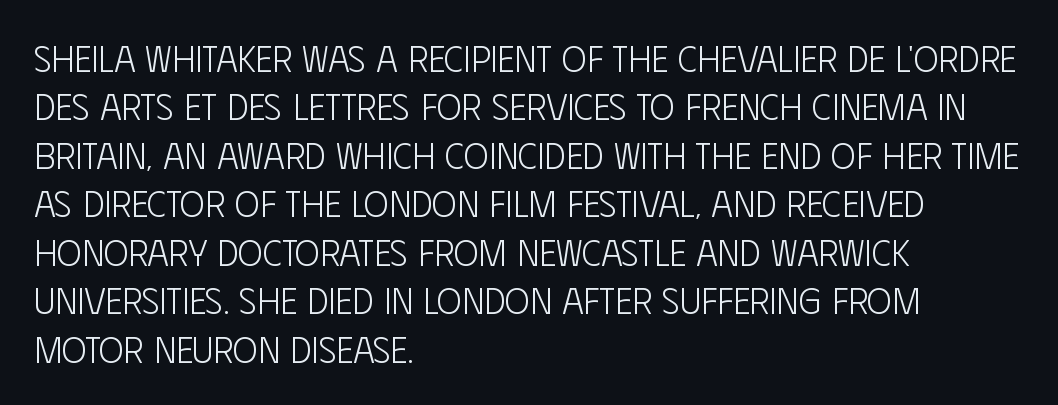
{"serif": "no", "italic": "no", "bold": "no", "weight": "light", "width": "condensed", "stroke_contrast": "low", "x_height": "large", "monospaced": "no", "underline": "no", "align": "left", "line_spacing": "normal", "line_spacing_ratio": 1.31, "letter_spacing": "normal", "letter_spacing_em": 0.0, "glyph_px": 37}
